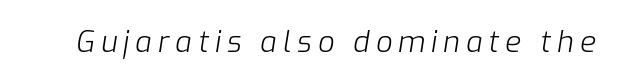
The image shows 29 px light type, italic (leaning right); set unusually wide letter spacing (+0.21 em), not underlined; low stroke contrast and a medium x-height.
